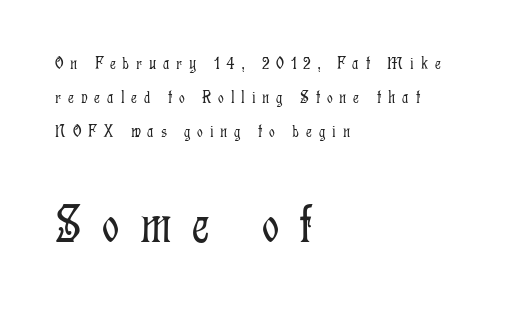
The image shows 54 px light, condensed serif type, upright; set left-aligned, loose line spacing (1.9x), unusually wide letter spacing (+0.38 em), not underlined; the second (bottom) block is 3.0x larger; low stroke contrast and a medium x-height.
